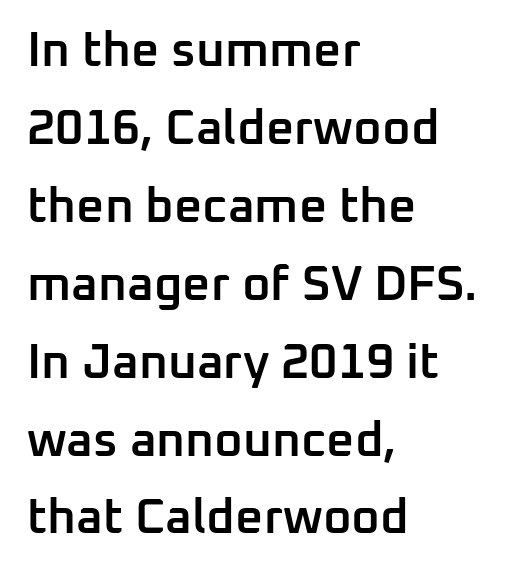
Q: Is the text bold? A: Semi-bold.
Q: Is the text italic (slanted)? A: No, it is upright.
Q: Is the typeface a serif or a sans-serif typeface? A: Sans-serif.
Q: Is the text underlined? A: No.
Q: How is the paragraph aligned? A: Left-aligned.
Q: Is the spacing between letters normal or unusually wide? A: Normal.
Q: Is the spacing between lines tight, normal or loose? A: Normal.
Q: Width (condensed, normal, or wide)? A: Normal.
Q: Stroke contrast? A: Low.
Q: x-height? A: Medium.
Q: Monospaced? A: No.
